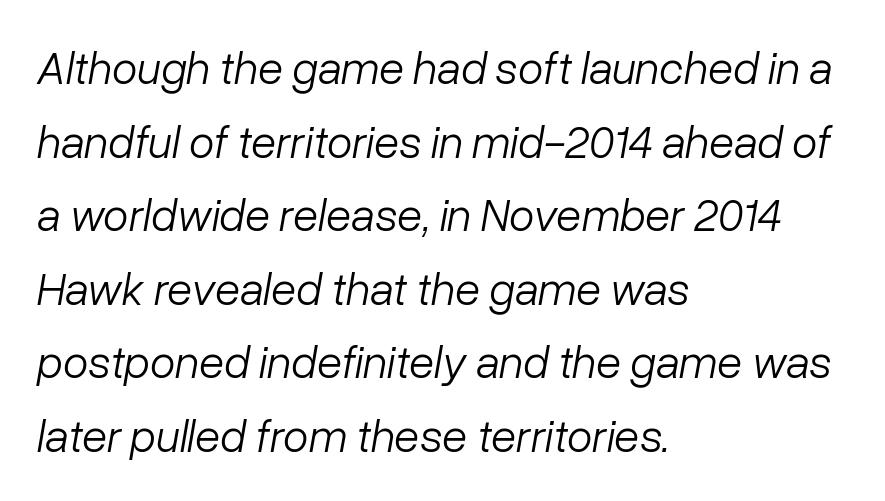
{"italic": "yes", "lean": "right", "slant_degrees": 10, "bold": "no", "weight": "light", "width": "normal", "stroke_contrast": "low", "x_height": "medium", "monospaced": "no", "underline": "no", "align": "left", "line_spacing": "normal", "line_spacing_ratio": 1.6, "letter_spacing": "normal", "letter_spacing_em": 0.0, "glyph_px": 46}
